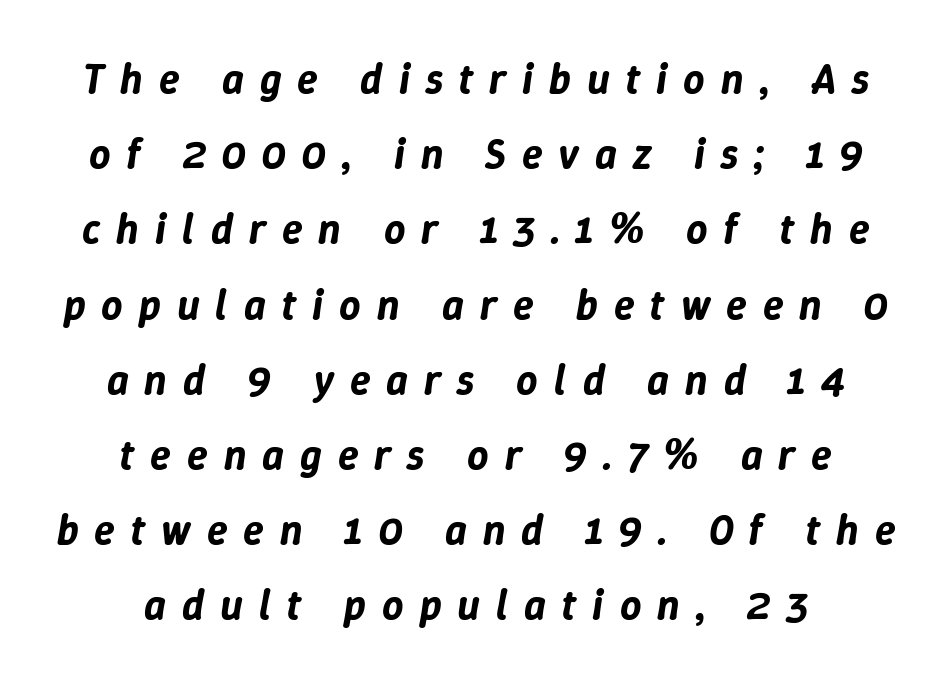
The image shows 42 px text type, italic (leaning right); set centered, line spacing 1.79x, unusually wide letter spacing (+0.38 em), not underlined; low stroke contrast and a medium x-height.
